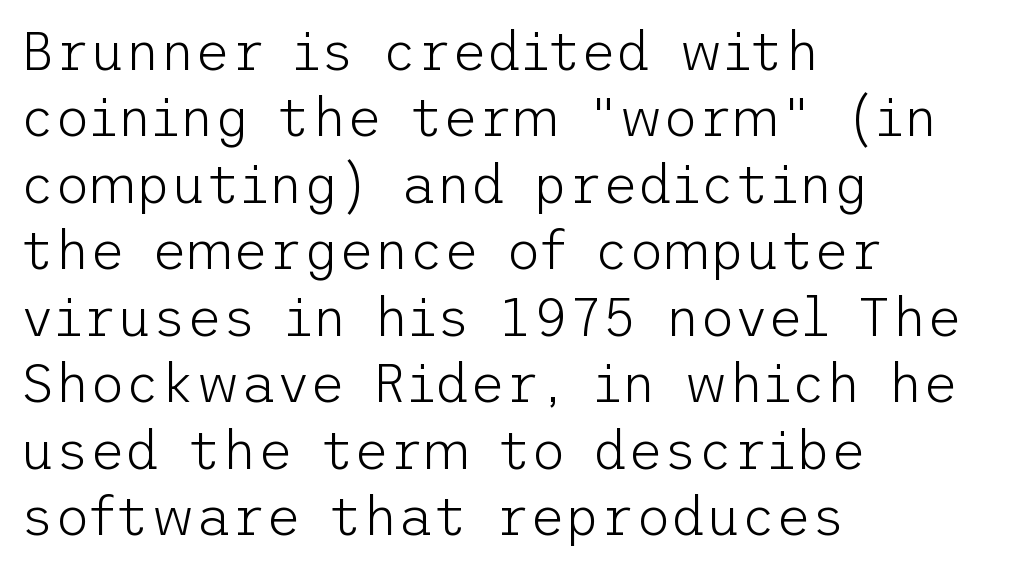
Q: Is the text bold? A: No.
Q: Is the text italic (slanted)? A: No, it is upright.
Q: Is the typeface a serif or a sans-serif typeface? A: Sans-serif.
Q: Is the text underlined? A: No.
Q: How is the paragraph aligned? A: Left-aligned.
Q: Is the spacing between letters normal or unusually wide? A: Normal.
Q: Width (condensed, normal, or wide)? A: Normal.
Q: Stroke contrast? A: Low.
Q: x-height? A: Medium.
